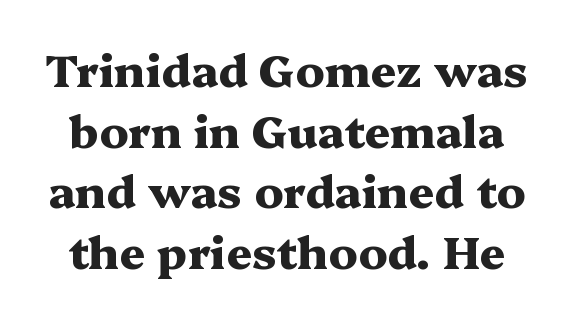
{"serif": "yes", "italic": "no", "bold": "yes", "weight": "heavy", "width": "wide", "stroke_contrast": "medium", "x_height": "medium", "monospaced": "no", "underline": "no", "line_spacing": "normal", "line_spacing_ratio": 1.35, "letter_spacing": "normal", "letter_spacing_em": 0.0, "glyph_px": 45}
